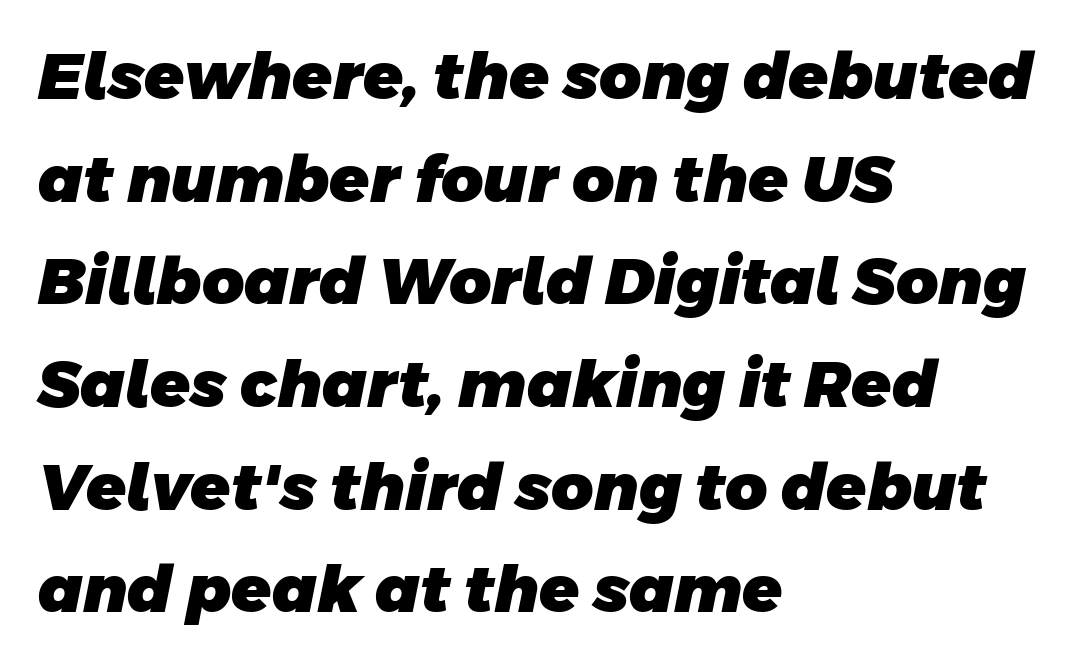
The image shows 65 px heavy sans-serif type; set left-aligned, normal line spacing (1.58x), normal letter spacing, not underlined; low stroke contrast and a large x-height.
